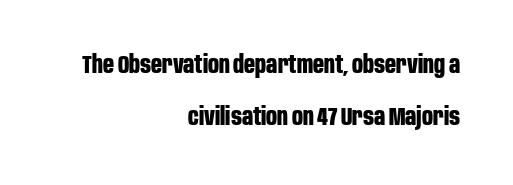
Q: Is the text bold? A: Yes.
Q: Is the text italic (slanted)? A: No, it is upright.
Q: Is the text underlined? A: No.
Q: How is the paragraph aligned? A: Right-aligned.
Q: Is the spacing between letters normal or unusually wide? A: Normal.
Q: Is the spacing between lines tight, normal or loose? A: Loose.
